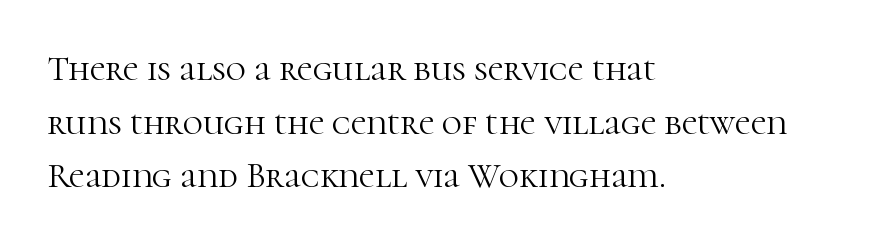
The image shows 35 px light serif type, upright; set left-aligned, normal line spacing (1.53x), normal letter spacing, not underlined; high stroke contrast and a medium x-height.
